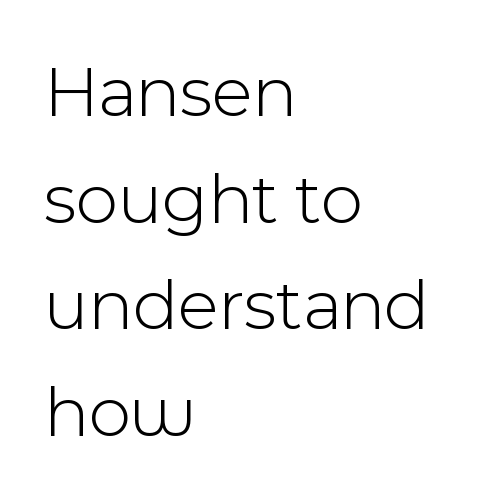
The image shows 74 px light sans-serif type, upright; set left-aligned, normal line spacing (1.44x), normal letter spacing, not underlined; a medium x-height.
